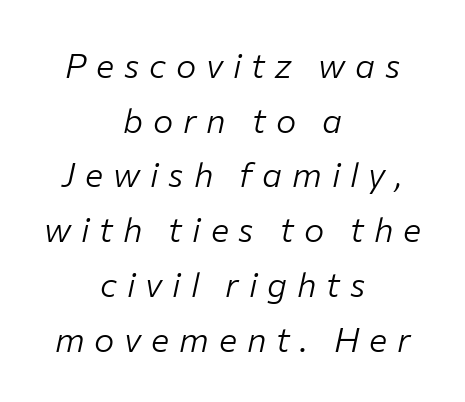
{"italic": "yes", "lean": "right", "slant_degrees": 12, "bold": "no", "weight": "light", "width": "normal", "stroke_contrast": "low", "x_height": "medium", "monospaced": "no", "underline": "no", "align": "center", "line_spacing": "normal", "line_spacing_ratio": 1.61, "letter_spacing": "wide", "letter_spacing_em": 0.29, "glyph_px": 34}
